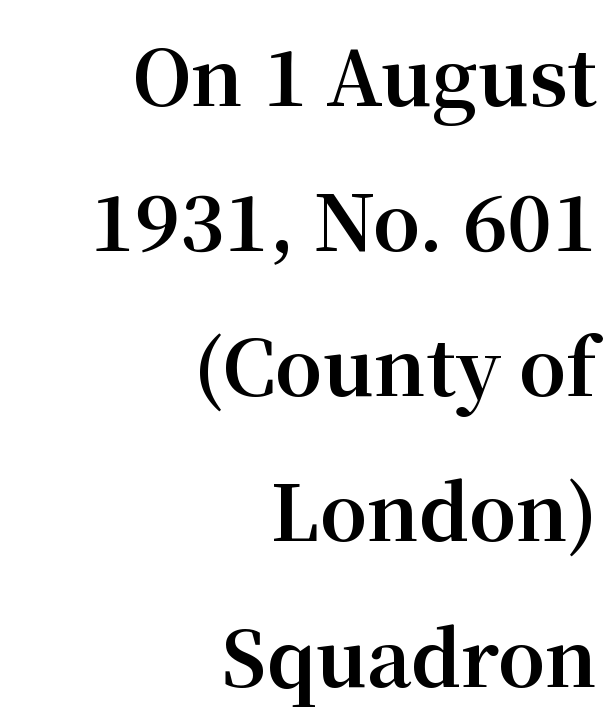
Q: Is the text bold? A: Yes.
Q: Is the text italic (slanted)? A: No, it is upright.
Q: Is the typeface a serif or a sans-serif typeface? A: Serif.
Q: Is the text underlined? A: No.
Q: How is the paragraph aligned? A: Right-aligned.
Q: Is the spacing between letters normal or unusually wide? A: Normal.
Q: Is the spacing between lines tight, normal or loose? A: Loose.
Q: Width (condensed, normal, or wide)? A: Normal.
Q: Stroke contrast? A: Medium.
Q: x-height? A: Medium.
Q: Monospaced? A: No.
